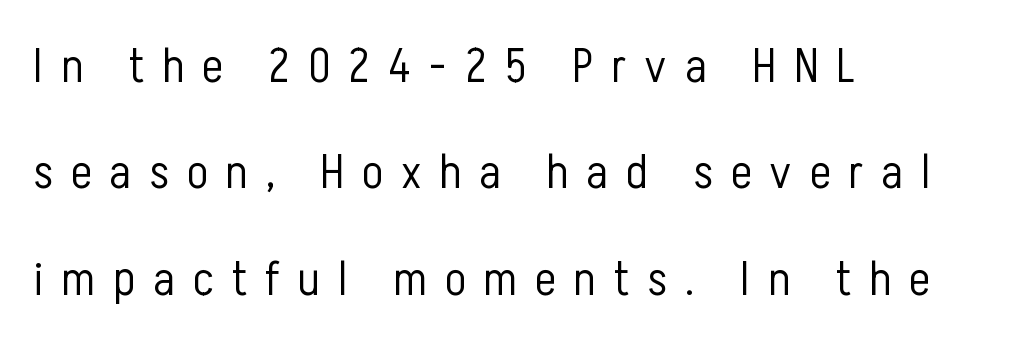
Q: Is the text bold? A: No.
Q: Is the text italic (slanted)? A: No, it is upright.
Q: Is the typeface a serif or a sans-serif typeface? A: Sans-serif.
Q: Is the text underlined? A: No.
Q: How is the paragraph aligned? A: Left-aligned.
Q: Is the spacing between letters normal or unusually wide? A: Unusually wide.
Q: Is the spacing between lines tight, normal or loose? A: Loose.
Q: Width (condensed, normal, or wide)? A: Condensed.
Q: Stroke contrast? A: Low.
Q: x-height? A: Medium.
Q: Monospaced? A: No.
